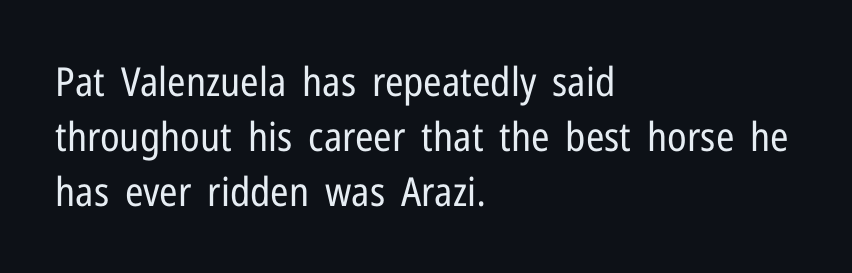
{"serif": "no", "italic": "no", "bold": "no", "weight": "regular", "width": "condensed", "stroke_contrast": "low", "x_height": "medium", "monospaced": "no", "underline": "no", "align": "left", "line_spacing": "normal", "line_spacing_ratio": 1.37, "letter_spacing": "normal", "letter_spacing_em": 0.0, "glyph_px": 40}
